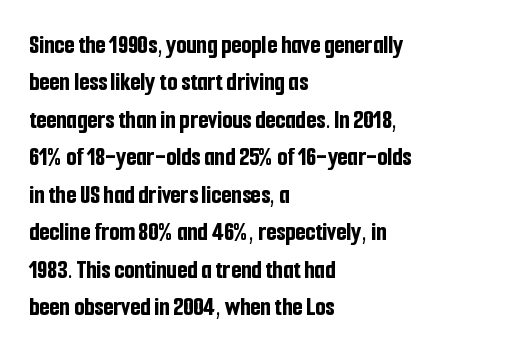
Q: Is the text bold? A: Yes.
Q: Is the text italic (slanted)? A: No, it is upright.
Q: Is the text underlined? A: No.
Q: How is the paragraph aligned? A: Left-aligned.
Q: Is the spacing between letters normal or unusually wide? A: Normal.
Q: Is the spacing between lines tight, normal or loose? A: Normal.
